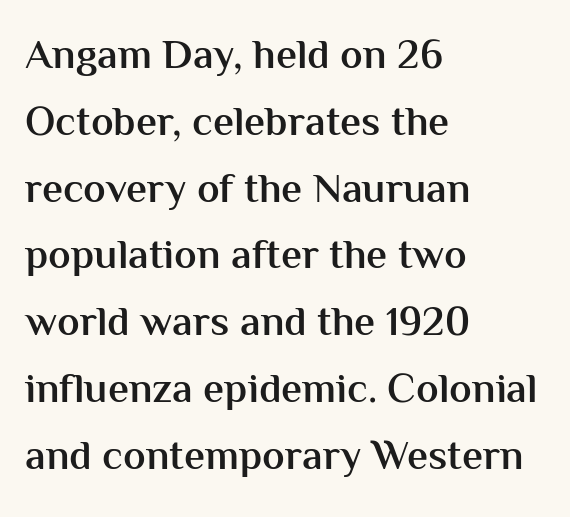
The image shows 42 px semibold sans-serif type, upright; set left-aligned, normal line spacing (1.59x), normal letter spacing, not underlined; medium stroke contrast and a medium x-height.
